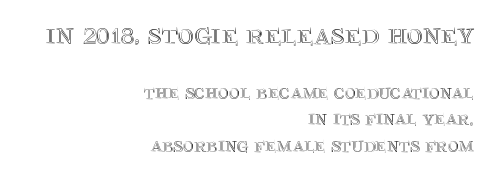
{"italic": "no", "width": "normal", "x_height": "large", "monospaced": "no", "underline": "no", "align": "right", "line_spacing": "normal", "line_spacing_ratio": 1.26, "letter_spacing": "normal", "letter_spacing_em": 0.0, "larger_block": "first", "size_ratio": 1.48, "glyph_px": 31}
